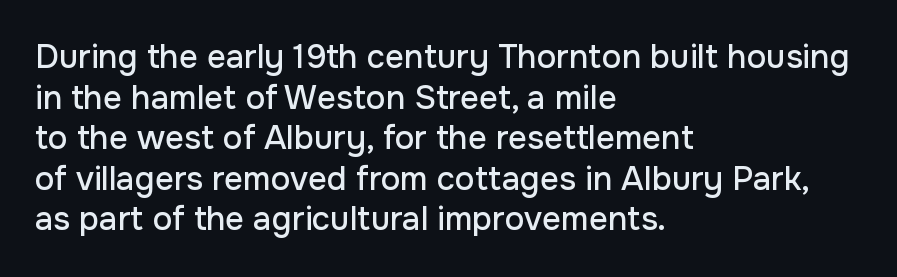
Look at the tracking — it's just the regular setting, nothing added. Any mark beneath the type? The region is blank. Short and long lines alike share a common starting point at left. Tall strokes in this sample are plumb rather than angled.
